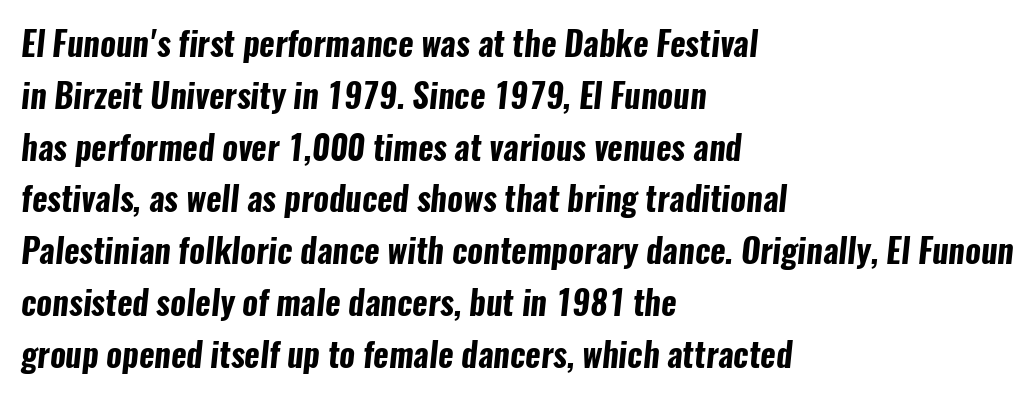
Q: Is the text bold? A: Yes.
Q: Is the typeface a serif or a sans-serif typeface? A: Sans-serif.
Q: Is the text underlined? A: No.
Q: How is the paragraph aligned? A: Left-aligned.
Q: Is the spacing between letters normal or unusually wide? A: Normal.
Q: Is the spacing between lines tight, normal or loose? A: Normal.
Q: Width (condensed, normal, or wide)? A: Condensed.
Q: Stroke contrast? A: Low.
Q: x-height? A: Medium.
Q: Monospaced? A: No.
